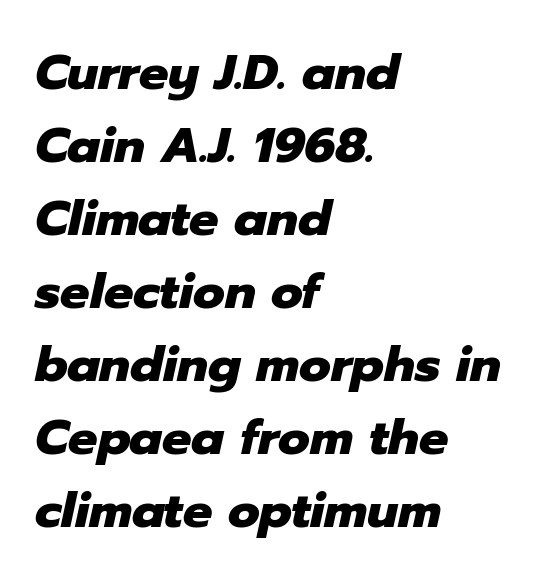
Q: Is the text bold? A: Yes.
Q: Is the text italic (slanted)? A: Yes, it leans right by about 12 degrees.
Q: Is the text underlined? A: No.
Q: How is the paragraph aligned? A: Left-aligned.
Q: Is the spacing between letters normal or unusually wide? A: Normal.
Q: Is the spacing between lines tight, normal or loose? A: Normal.
Q: Width (condensed, normal, or wide)? A: Normal.
Q: Stroke contrast? A: Low.
Q: x-height? A: Medium.
Q: Monospaced? A: No.
